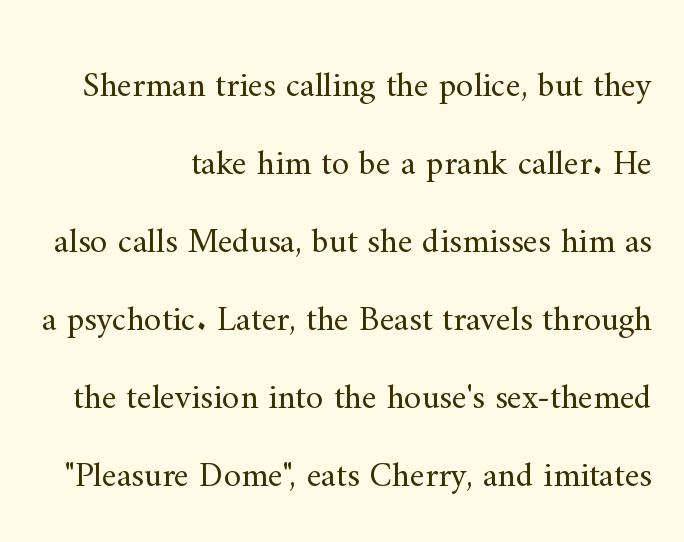
Q: Is the text bold? A: No.
Q: Is the text italic (slanted)? A: No, it is upright.
Q: Is the typeface a serif or a sans-serif typeface? A: Serif.
Q: Is the text underlined? A: No.
Q: Is the spacing between letters normal or unusually wide? A: Normal.
Q: Is the spacing between lines tight, normal or loose? A: Loose.
Q: Width (condensed, normal, or wide)? A: Normal.
Q: Stroke contrast? A: Medium.
Q: x-height? A: Small.
Q: Monospaced? A: No.
